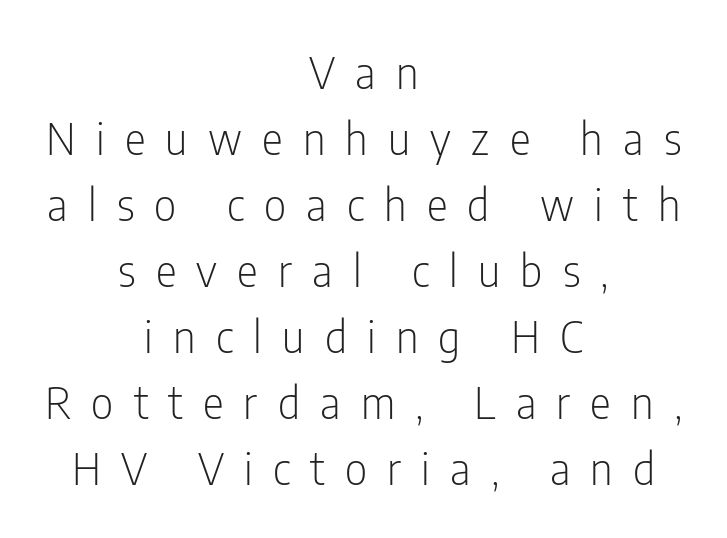
The image shows 44 px light, condensed sans-serif type, upright; set centered, normal line spacing (1.5x), unusually wide letter spacing (+0.46 em), not underlined; low stroke contrast and a medium x-height.
